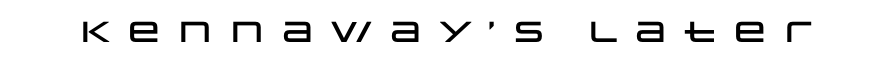
{"serif": "no", "italic": "no", "width": "wide", "stroke_contrast": "low", "x_height": "large", "monospaced": "no", "underline": "no", "letter_spacing": "wide", "letter_spacing_em": 0.26, "glyph_px": 29}
